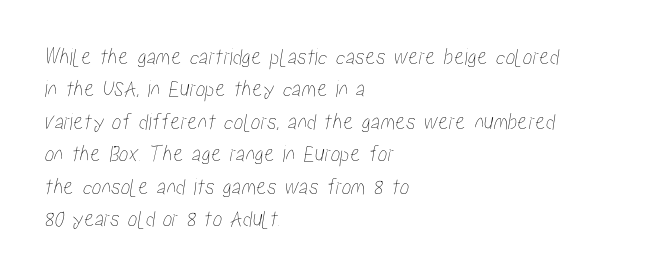
Q: Is the text underlined? A: No.
Q: How is the paragraph aligned? A: Left-aligned.
Q: Is the spacing between letters normal or unusually wide? A: Normal.
Q: Is the spacing between lines tight, normal or loose? A: Normal.
